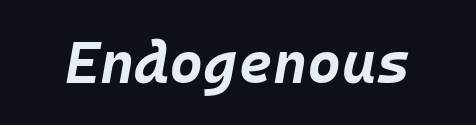
Each letter, wide or thin by design, is forced into the same width here. The passage shown leans; its letterforms are oblique. Underline: absent. Weight: bold.
